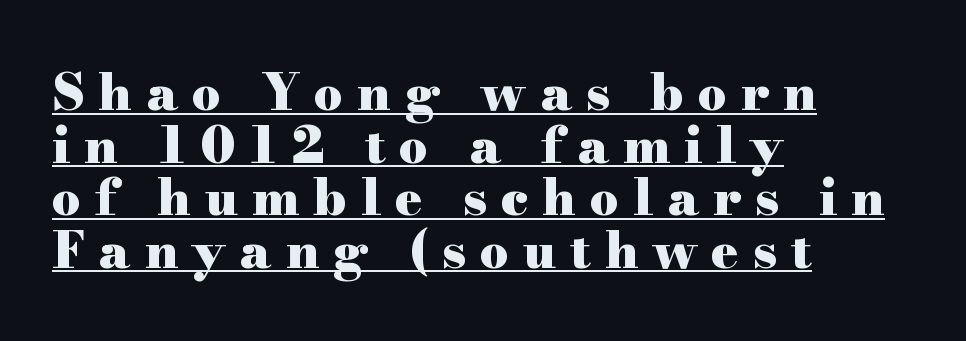
Q: Is the text bold? A: Yes.
Q: Is the text italic (slanted)? A: No, it is upright.
Q: Is the typeface a serif or a sans-serif typeface? A: Serif.
Q: Is the text underlined? A: Yes.
Q: How is the paragraph aligned? A: Left-aligned.
Q: Is the spacing between letters normal or unusually wide? A: Unusually wide.
Q: Is the spacing between lines tight, normal or loose? A: Tight.
Q: Width (condensed, normal, or wide)? A: Wide.
Q: Stroke contrast? A: High.
Q: x-height? A: Small.
Q: Monospaced? A: No.
